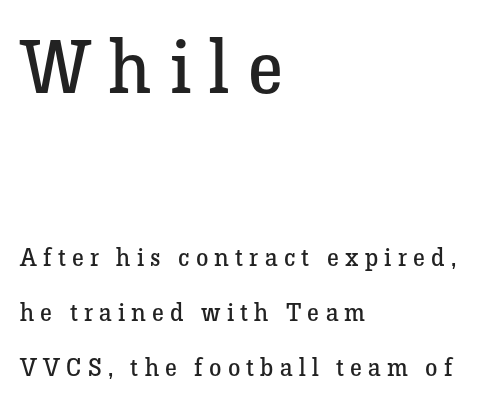
The image shows 74 px regular-weight serif type, upright; set left-aligned, loose line spacing (2.19x), unusually wide letter spacing (+0.25 em), not underlined; the first (top) block is 2.96x larger; low stroke contrast and a medium x-height.
